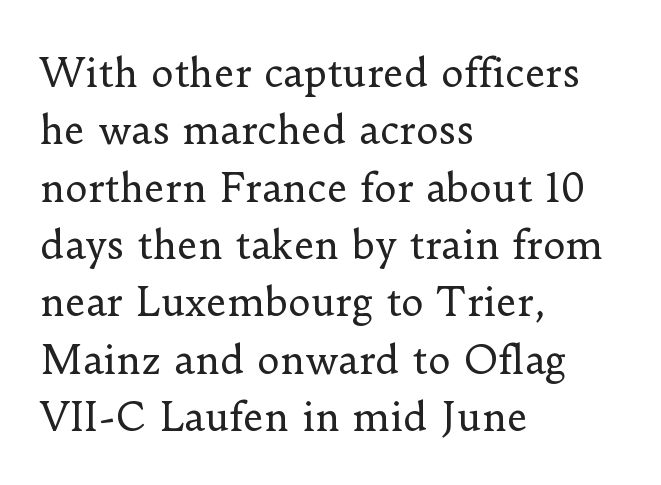
The image shows 39 px regular-weight serif type, upright; set left-aligned, normal line spacing (1.47x), normal letter spacing, not underlined; low stroke contrast and a small x-height.
